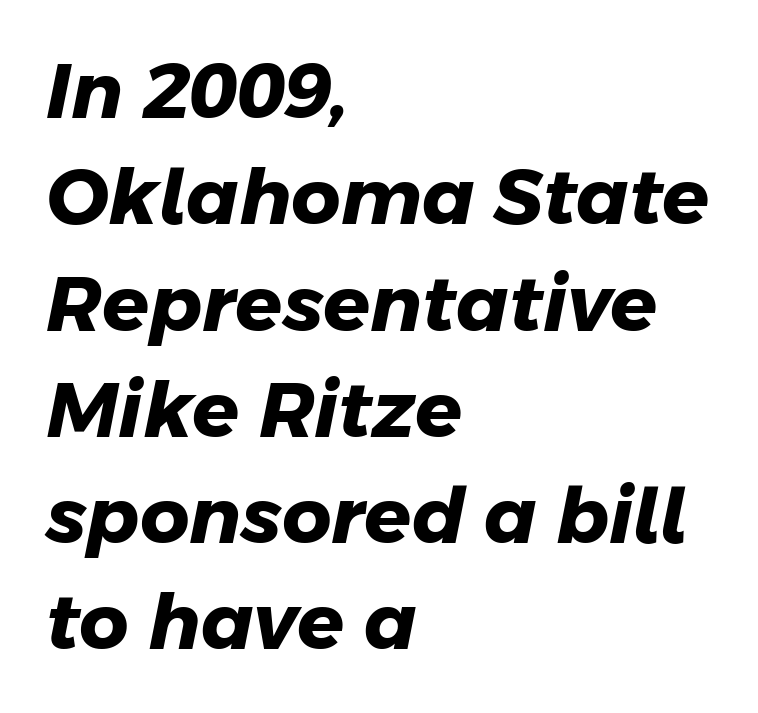
{"serif": "no", "bold": "yes", "weight": "heavy", "width": "normal", "stroke_contrast": "low", "x_height": "medium", "monospaced": "no", "underline": "no", "align": "left", "line_spacing": "normal", "line_spacing_ratio": 1.38, "letter_spacing": "normal", "letter_spacing_em": 0.0, "glyph_px": 77}
